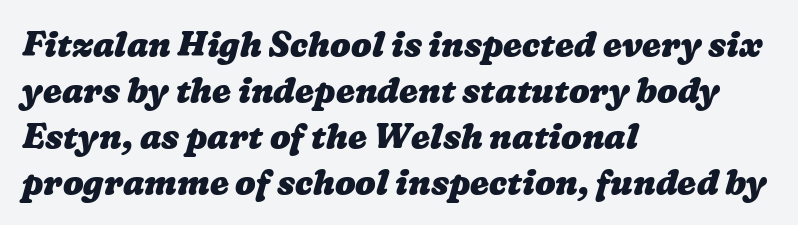
Q: Is the text bold? A: Yes.
Q: Is the text underlined? A: No.
Q: How is the paragraph aligned? A: Left-aligned.
Q: Is the spacing between letters normal or unusually wide? A: Normal.
Q: Is the spacing between lines tight, normal or loose? A: Normal.
Q: Width (condensed, normal, or wide)? A: Wide.
Q: Stroke contrast? A: Low.
Q: x-height? A: Medium.
Q: Monospaced? A: No.
